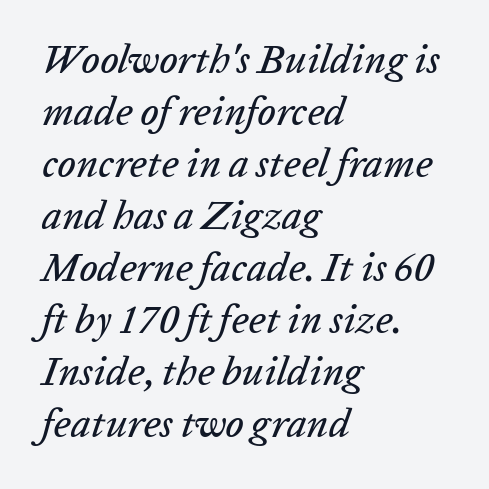
The image shows 40 px text type, italic (leaning right); set left-aligned, normal line spacing (1.3x), normal letter spacing, not underlined; low stroke contrast and a medium x-height.
